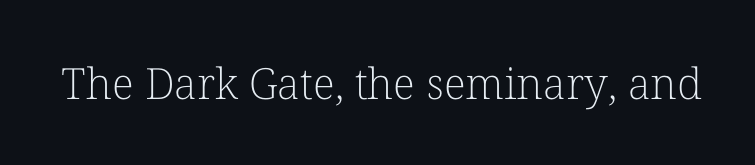
Characters follow at the spacing the type designer built in. Designer's note — italics off, roman on. Stems here are at most as thick as an everyday book face. Lines of text with bare space underneath.
